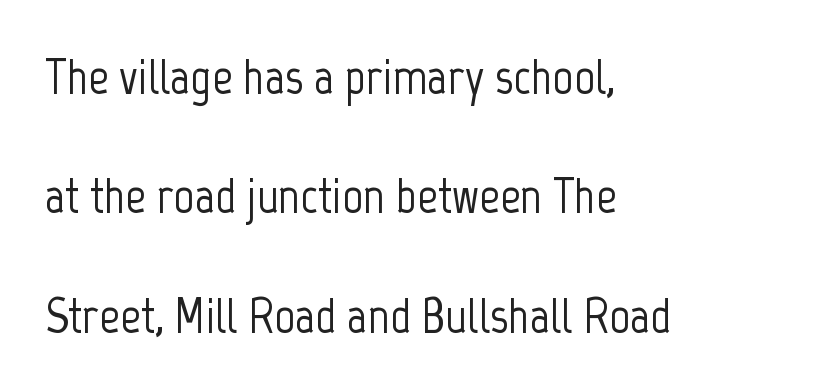
These lines are composed in type without serifs. Bare-footed words on every line. How are the letters spaced? Ordinarily, with no added tracking. Compared with typical paragraphs, the rows here are farther apart. Is this a fixed-width face? No — the glyphs have proportional, varying widths. All the whitespace from short lines collects on the right.
